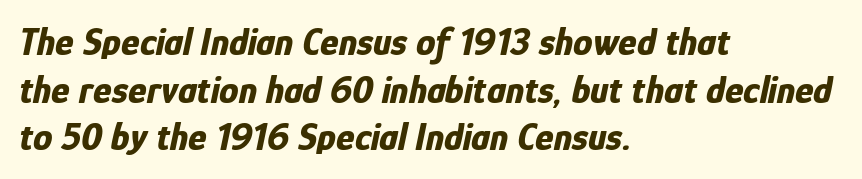
The image shows 39 px bold, condensed type, italic (leaning right); set left-aligned, line spacing 1.22x, normal letter spacing, not underlined; low stroke contrast and a medium x-height.
